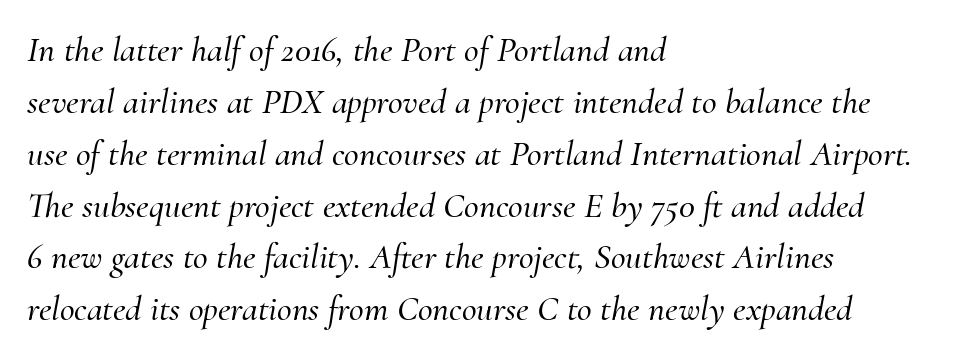
The rendering anchors every line to the left-hand side. A typesetter would call this leading conventional body-copy spacing. Characters follow at the spacing the type designer built in. The face used here is proportionally spaced, like ordinary book or web type.
